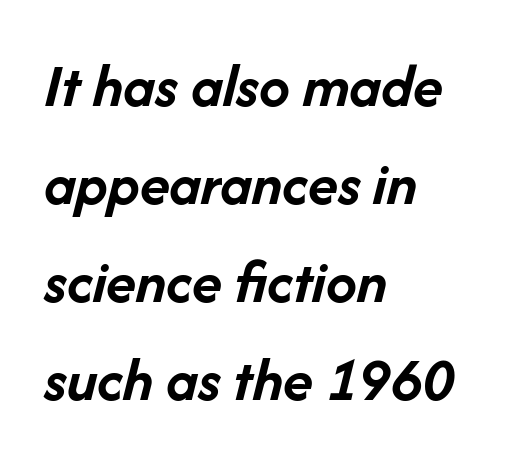
{"italic": "yes", "lean": "right", "slant_degrees": 14, "bold": "yes", "weight": "semibold", "width": "normal", "stroke_contrast": "low", "x_height": "medium", "monospaced": "no", "underline": "no", "align": "left", "line_spacing": "normal", "line_spacing_ratio": 1.58, "letter_spacing": "normal", "letter_spacing_em": 0.0, "glyph_px": 62}
